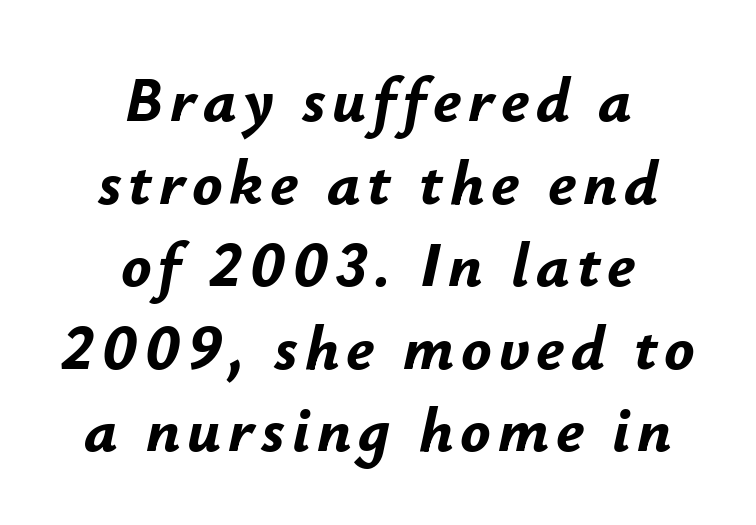
The rendering uses a bold face; every stroke is thick and dark. Spacing verdict: proportional, widths tailored to each character. The rag falls on both sides of this text block equally. Descenders are the only things crossing below the line. Whoever set this chose a conventional vertical rhythm. Italic: yes, the glyphs are oblique.
